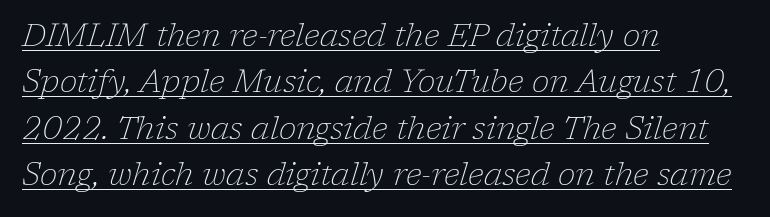
The image shows 32 px thin serif type, italic (leaning right); set left-aligned, normal line spacing (1.45x), normal letter spacing, underlined; low stroke contrast and a medium x-height.
